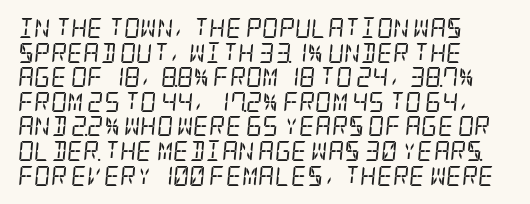
{"italic": "yes", "lean": "right", "slant_degrees": 5, "bold": "no", "underline": "no", "align": "left", "line_spacing_ratio": 1.23, "letter_spacing": "normal", "letter_spacing_em": 0.0, "glyph_px": 20}
